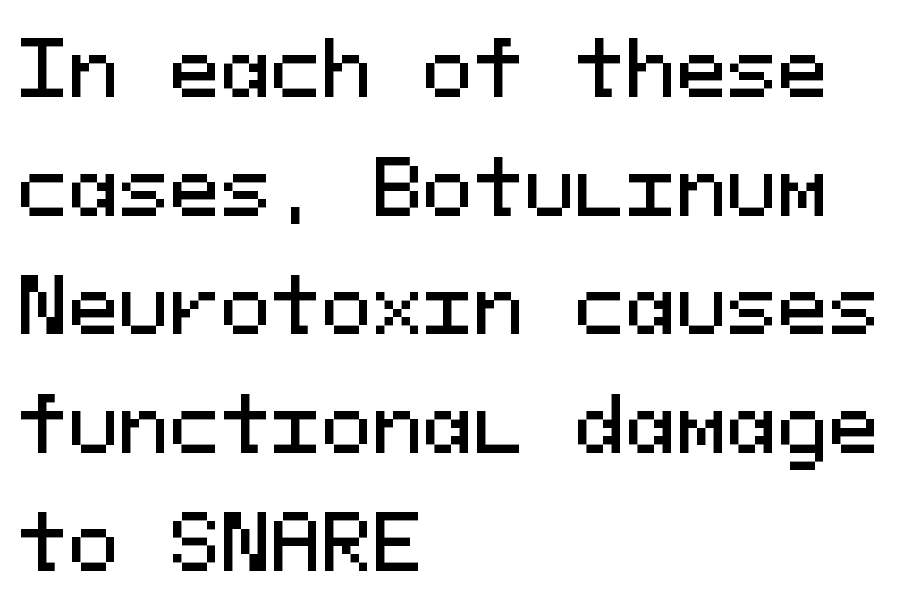
Q: Is the text italic (slanted)? A: No, it is upright.
Q: Is the typeface a serif or a sans-serif typeface? A: Sans-serif.
Q: Is the text underlined? A: No.
Q: How is the paragraph aligned? A: Left-aligned.
Q: Is the spacing between letters normal or unusually wide? A: Normal.
Q: Is the spacing between lines tight, normal or loose? A: Normal.
Q: Width (condensed, normal, or wide)? A: Normal.
Q: Stroke contrast? A: Medium.
Q: x-height? A: Medium.
Q: Monospaced? A: Yes.
